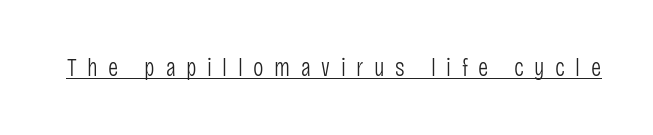
Stem width sits at or under what a default text font uses. Characters follow at a spacing far wider than the type designer built in. Students, observe the line beneath the letters — that is underlining. Ascenders rise straight up at ninety degrees.
